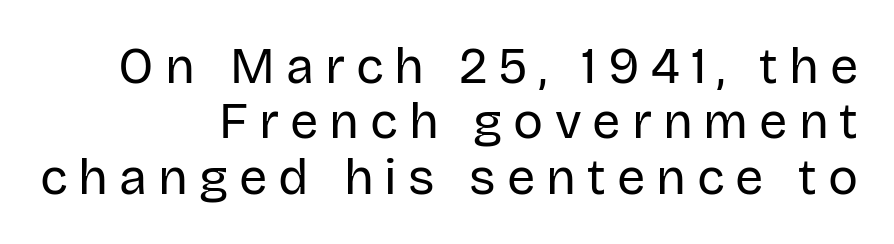
Any mark beneath the type? The region is blank. The lines are packed closely together with very little leading. Short note: letters widely spaced. These glyphs show unthickened strokes, regular width or finer. In terms of posture, this sample is upright.
